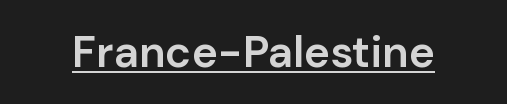
{"serif": "no", "italic": "no", "bold": "semi", "weight": "semibold", "width": "normal", "stroke_contrast": "low", "x_height": "medium", "monospaced": "no", "underline": "yes", "letter_spacing": "normal", "letter_spacing_em": 0.0, "glyph_px": 44}
